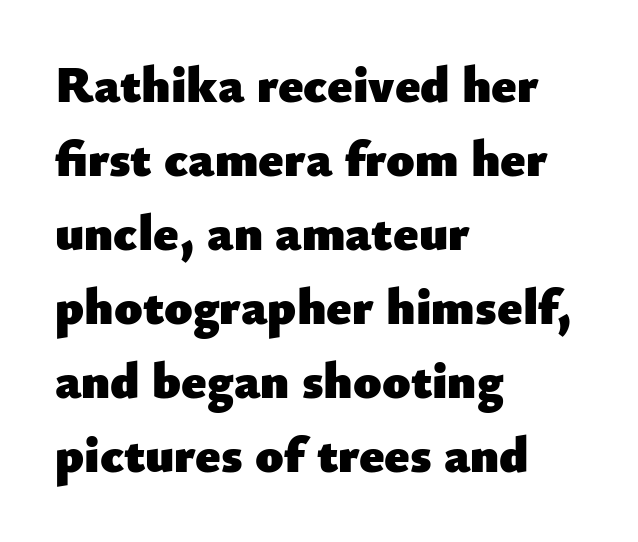
The image shows 51 px heavy sans-serif type, upright; set left-aligned, normal line spacing (1.45x), normal letter spacing, not underlined; low stroke contrast and a small x-height.
